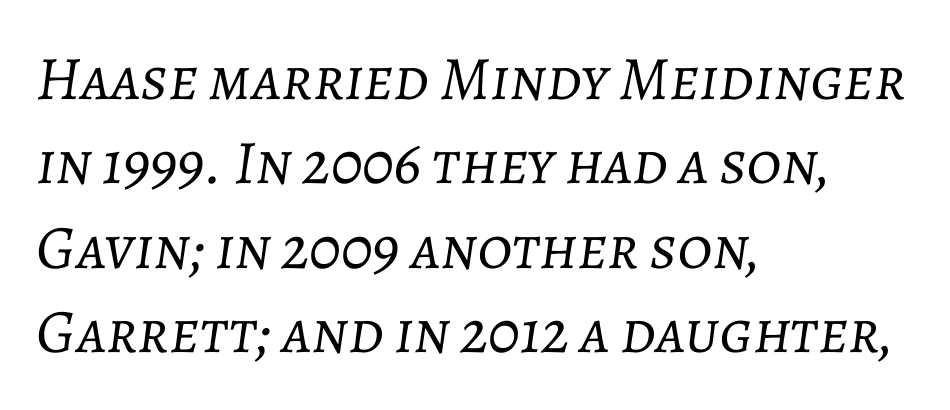
The image shows 62 px light type, italic (leaning right); set left-aligned, normal line spacing (1.36x), normal letter spacing, not underlined; low stroke contrast and a medium x-height.
